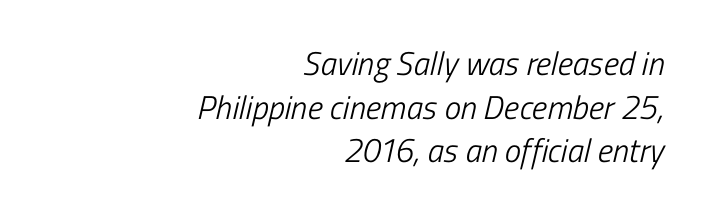
{"serif": "no", "bold": "no", "weight": "light", "width": "condensed", "stroke_contrast": "low", "x_height": "medium", "monospaced": "no", "underline": "no", "align": "right", "line_spacing": "normal", "line_spacing_ratio": 1.32, "letter_spacing": "normal", "letter_spacing_em": 0.0, "glyph_px": 33}
